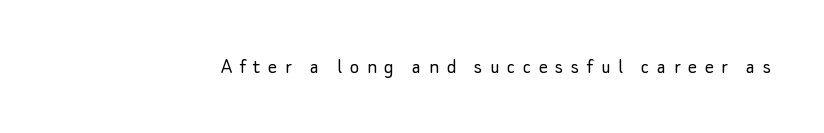
{"italic": "no", "bold": "no", "underline": "no", "letter_spacing": "wide", "letter_spacing_em": 0.35, "glyph_px": 22}
